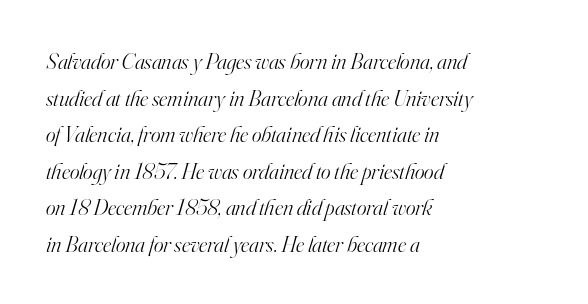
The image shows 23 px text type, italic (leaning right); set left-aligned, normal line spacing (1.59x), normal letter spacing, not underlined.
